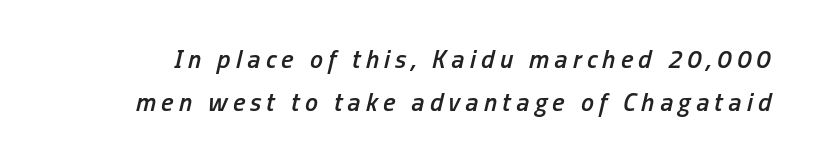
The image shows 26 px text type, italic (leaning right); set normal line spacing (1.65x), unusually wide letter spacing (+0.2 em), not underlined.
